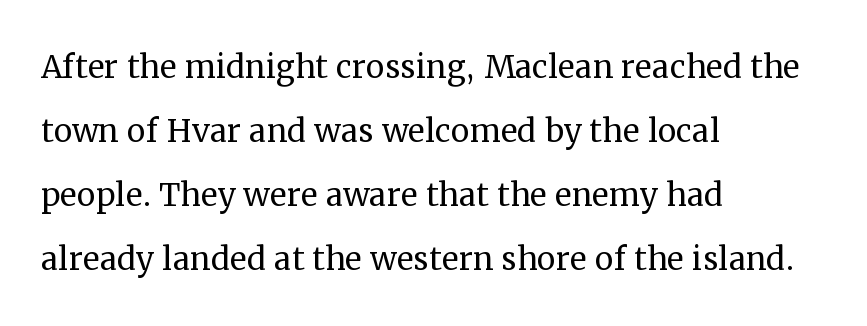
Q: Is the text bold? A: No.
Q: Is the text italic (slanted)? A: No, it is upright.
Q: Is the typeface a serif or a sans-serif typeface? A: Serif.
Q: Is the text underlined? A: No.
Q: How is the paragraph aligned? A: Left-aligned.
Q: Is the spacing between letters normal or unusually wide? A: Normal.
Q: Is the spacing between lines tight, normal or loose? A: Normal.
Q: Width (condensed, normal, or wide)? A: Normal.
Q: Stroke contrast? A: Medium.
Q: x-height? A: Medium.
Q: Monospaced? A: No.
